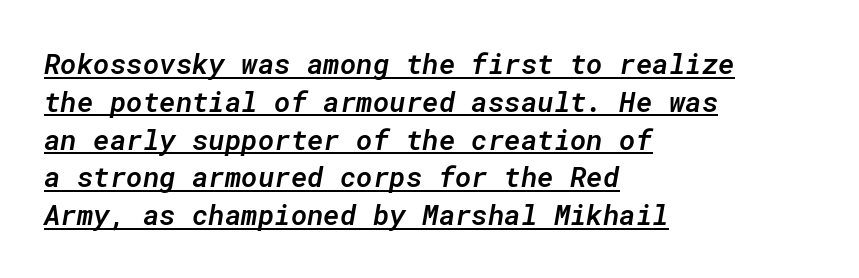
Q: Is the text bold? A: Semi-bold.
Q: Is the text italic (slanted)? A: Yes, it leans right by about 10 degrees.
Q: Is the text underlined? A: Yes.
Q: How is the paragraph aligned? A: Left-aligned.
Q: Is the spacing between letters normal or unusually wide? A: Normal.
Q: Is the spacing between lines tight, normal or loose? A: Normal.
Q: Width (condensed, normal, or wide)? A: Normal.
Q: Stroke contrast? A: Low.
Q: x-height? A: Medium.
Q: Monospaced? A: Yes.
